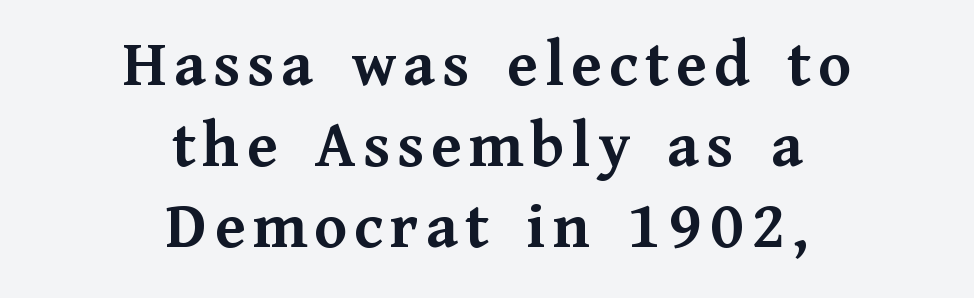
Are there feet on the stems? There are — it's a serif. Layout note: lines centered. I'd describe the lettering as bold — thick and assertive. Only glyphs here, with clear space below each row. Italic: no, the glyphs are upright roman.
